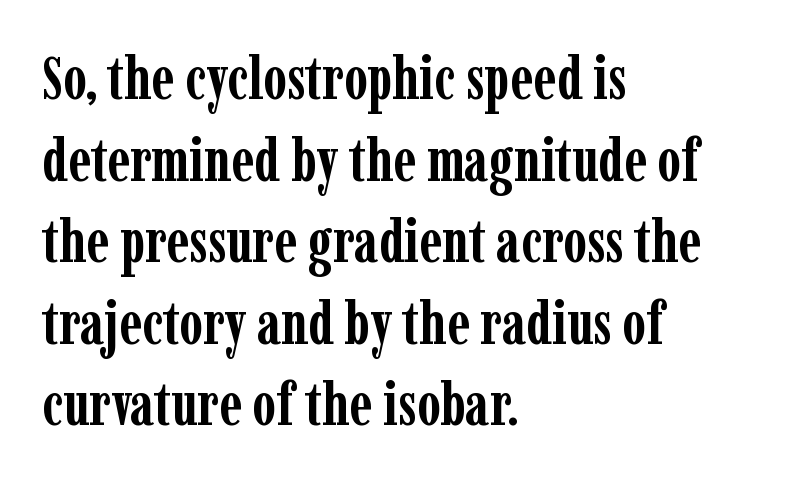
The image shows 60 px semibold, condensed serif type, upright; set left-aligned, normal line spacing (1.36x), normal letter spacing, not underlined; low stroke contrast and a medium x-height.
